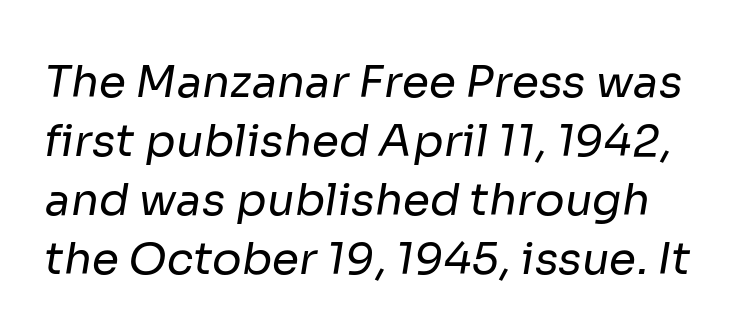
Unlike a traditional serif, this face leaves its strokes unadorned. A typesetter would call this proportional, since set widths differ per character. Spacing between characters is what you'd get straight out of the box. Vertically, the passage feels balanced, rows spaced as you'd expect. Just letters on the line, the space beneath them empty.
